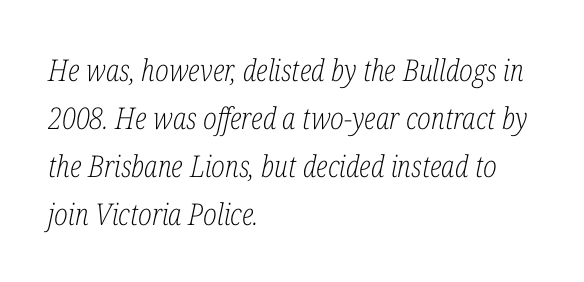
Each letter keeps its own natural width here, so spacing adapts to shape. The typeface chosen for these lines features serifs. The letters look calm and open, with moderate or lighter stems. The tracking reads as untouched default to a designer's eye. A normal amount of white space separates one row of letters from the next.
